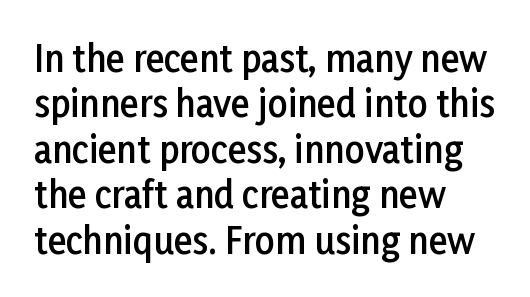
The image shows 35 px semibold sans-serif type, upright; set left-aligned, normal line spacing (1.3x), normal letter spacing, not underlined; low stroke contrast and a medium x-height.
